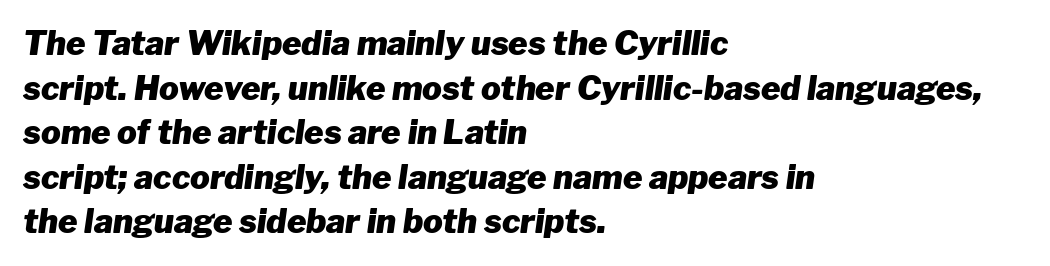
Note the varied advance widths — an 'i' is clearly narrower than an 'm'. Is the letter spacing exaggerated? No — it looks like the ordinary default. A classic flush-left, rag-right setting is used for this passage. Does the lettering tilt? It does — this is italic. Normally led — the rows are evenly, conventionally spaced. Typesetter's note: full bold, strokes at maximum text heaviness.
